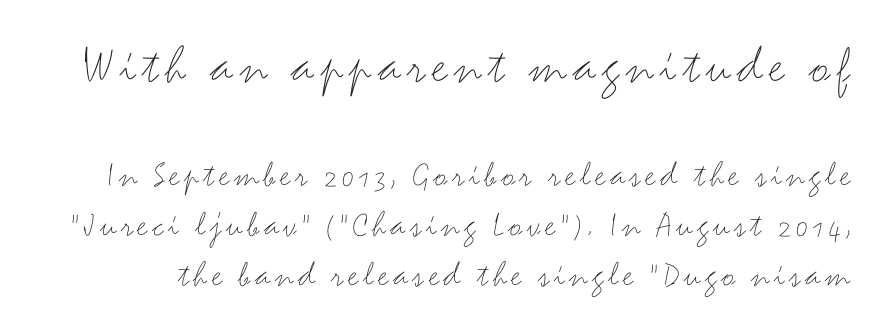
The image shows 55 px thin, wide sans-serif type; set normal line spacing (1.36x), not underlined; the first (top) block is 1.49x larger; medium stroke contrast and a small x-height.
